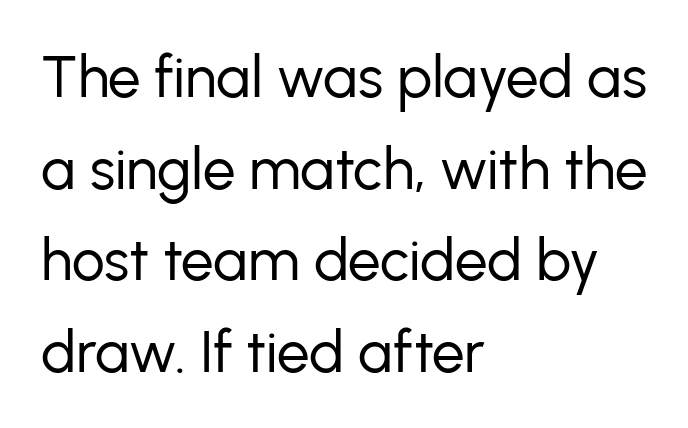
The image shows 58 px regular-weight sans-serif type, upright; set left-aligned, normal line spacing (1.58x), normal letter spacing, not underlined; low stroke contrast and a medium x-height.
